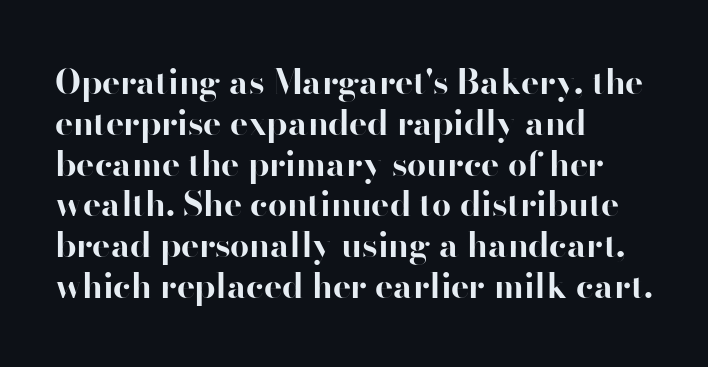
Q: Is the text bold? A: Yes.
Q: Is the text italic (slanted)? A: No, it is upright.
Q: Is the typeface a serif or a sans-serif typeface? A: Sans-serif.
Q: Is the text underlined? A: No.
Q: How is the paragraph aligned? A: Left-aligned.
Q: Is the spacing between letters normal or unusually wide? A: Normal.
Q: Width (condensed, normal, or wide)? A: Normal.
Q: Stroke contrast? A: High.
Q: x-height? A: Small.
Q: Monospaced? A: No.
